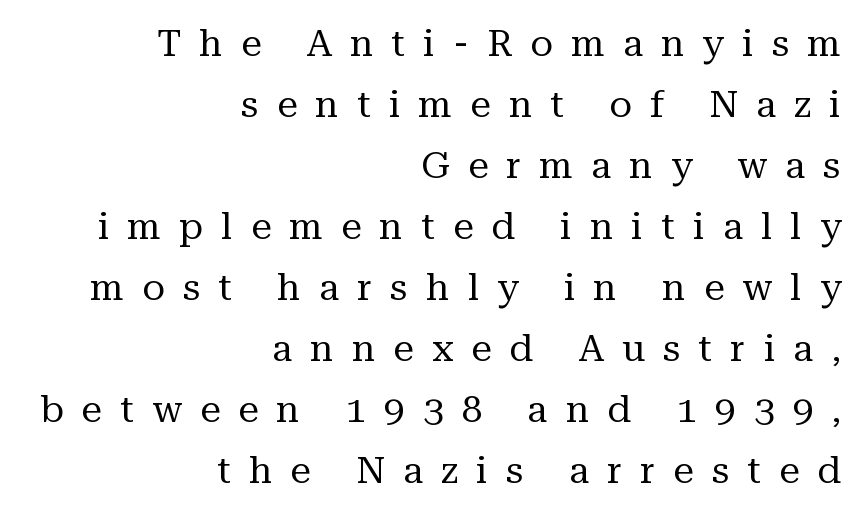
The image shows 37 px regular-weight serif type, upright; set right-aligned, normal line spacing (1.65x), unusually wide letter spacing (+0.49 em), not underlined; medium stroke contrast and a medium x-height.
